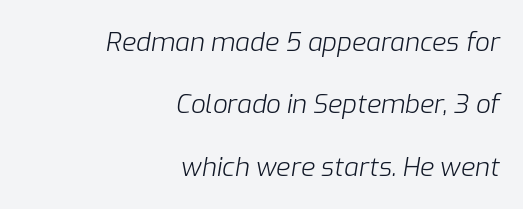
The image shows 26 px text type, italic (leaning right); set right-aligned, loose line spacing (2.4x), normal letter spacing, not underlined.
